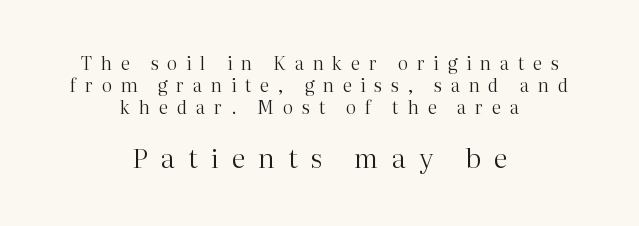
The image shows 27 px text type, upright; set centered, line spacing 1.23x, unusually wide letter spacing (+0.49 em), not underlined; the second (bottom) block is 1.5x larger.
